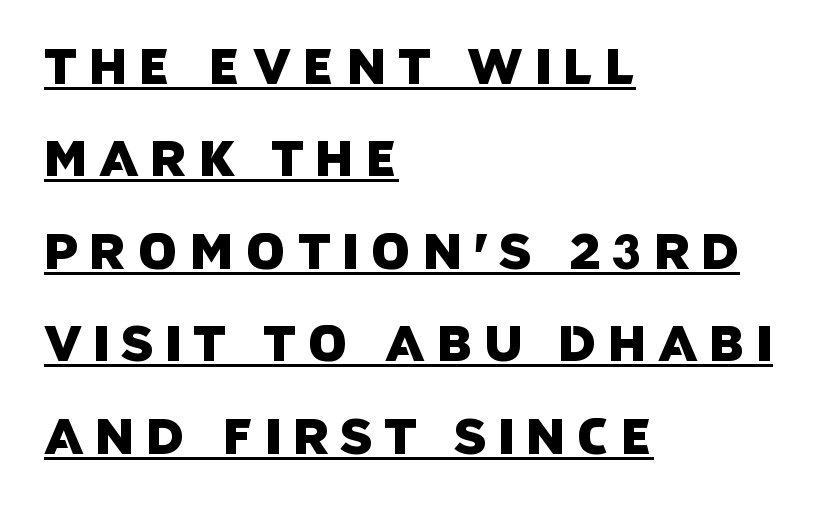
Q: Is the typeface a serif or a sans-serif typeface? A: Sans-serif.
Q: Is the text underlined? A: Yes.
Q: How is the paragraph aligned? A: Left-aligned.
Q: Is the spacing between letters normal or unusually wide? A: Unusually wide.
Q: Width (condensed, normal, or wide)? A: Normal.
Q: Stroke contrast? A: Low.
Q: x-height? A: Large.
Q: Monospaced? A: No.
